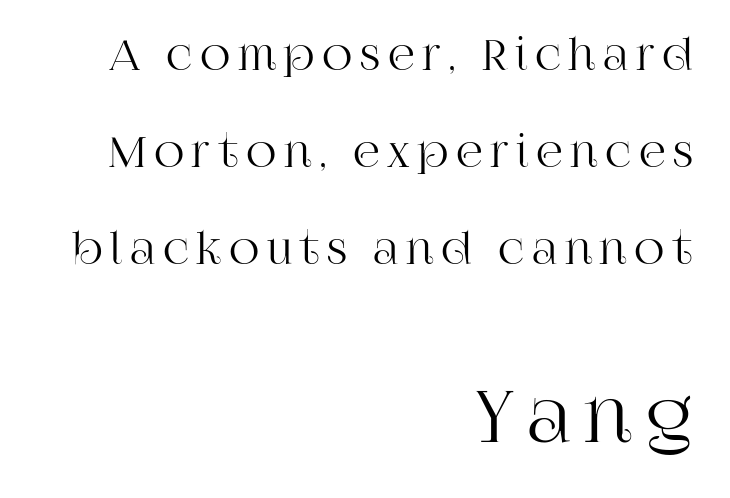
The emphasis by scale lands on block number two, below. The lines are spread far apart with generous leading. You can tell from the footed stems that serif type was used. Each letter keeps its own natural width here, so spacing adapts to shape. Italic: no, the glyphs are upright roman.
